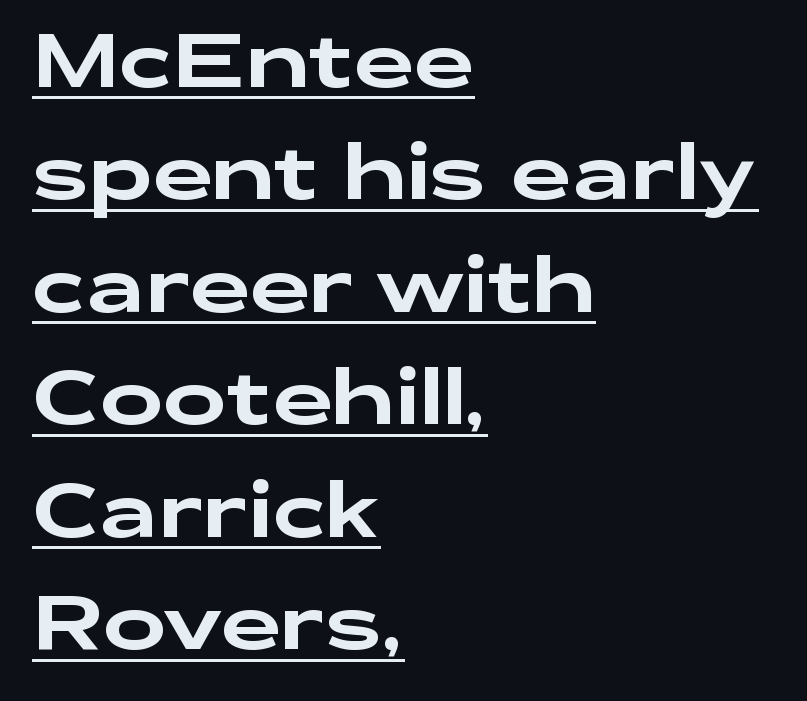
Posture: vertical. Standard letterfit; no display-style spreading of the glyphs. In designer terms, the underline attribute is active on this setting. The vertical gap from one line to the next is medium. Here the designer chose a conventional face with non-uniform glyph widths. The rendering shows plain stroke endings on the letterforms — a sans-serif design.
